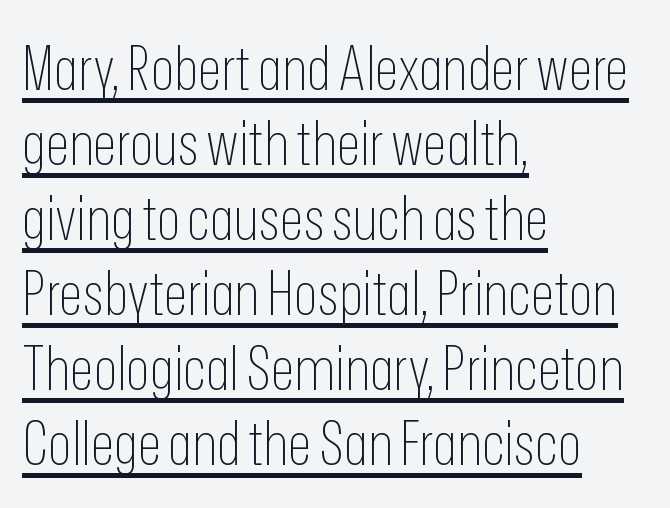
{"serif": "no", "italic": "no", "bold": "no", "weight": "thin", "width": "condensed", "stroke_contrast": "low", "x_height": "medium", "monospaced": "no", "underline": "yes", "align": "left", "line_spacing_ratio": 1.21, "letter_spacing": "normal", "letter_spacing_em": 0.0, "glyph_px": 62}
